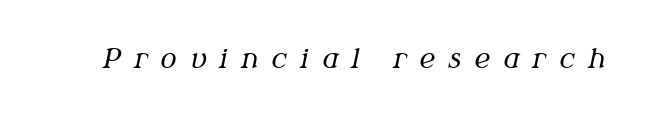
The image shows 27 px text type, italic (leaning right); set unusually wide letter spacing (+0.49 em), not underlined.
